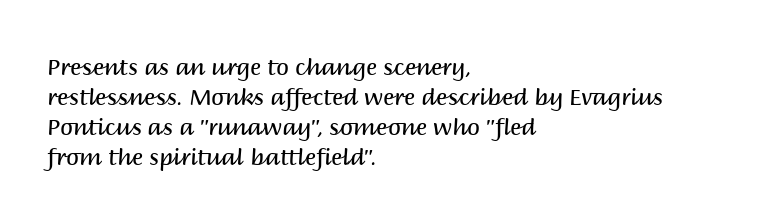
Q: Is the text bold? A: No.
Q: Is the text italic (slanted)? A: Yes.
Q: Is the text underlined? A: No.
Q: How is the paragraph aligned? A: Left-aligned.
Q: Is the spacing between letters normal or unusually wide? A: Normal.
Q: Is the spacing between lines tight, normal or loose? A: Normal.
